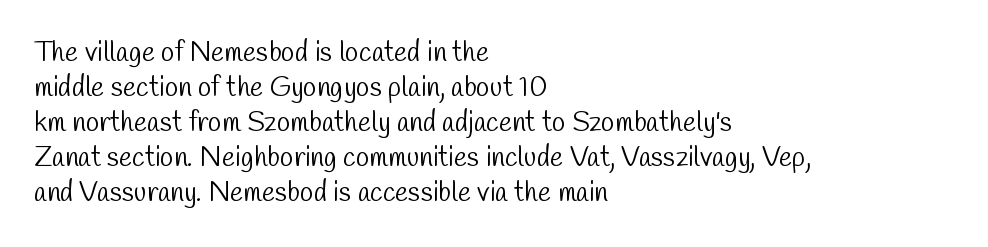
{"serif": "no", "bold": "no", "weight": "light", "width": "condensed", "stroke_contrast": "low", "x_height": "medium", "monospaced": "no", "underline": "no", "align": "left", "line_spacing": "normal", "line_spacing_ratio": 1.25, "letter_spacing": "normal", "letter_spacing_em": 0.0, "glyph_px": 28}
